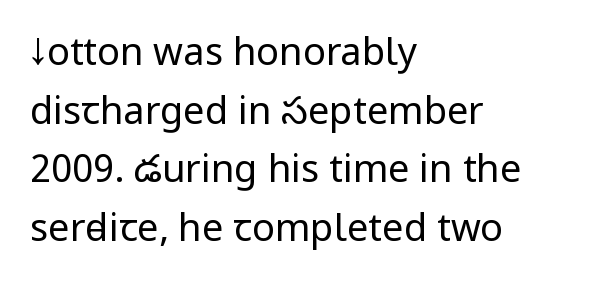
Q: Is the text bold? A: No.
Q: Is the text italic (slanted)? A: No, it is upright.
Q: Is the typeface a serif or a sans-serif typeface? A: Sans-serif.
Q: Is the text underlined? A: No.
Q: How is the paragraph aligned? A: Left-aligned.
Q: Is the spacing between letters normal or unusually wide? A: Normal.
Q: Is the spacing between lines tight, normal or loose? A: Normal.
Q: Width (condensed, normal, or wide)? A: Condensed.
Q: Stroke contrast? A: Low.
Q: x-height? A: Large.
Q: Monospaced? A: No.
